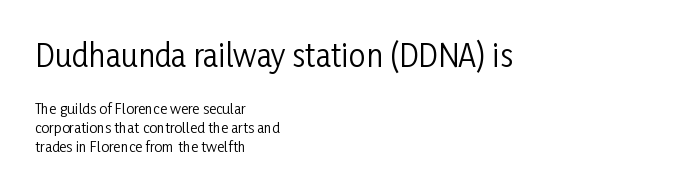
Q: Is the text bold? A: No.
Q: Is the text italic (slanted)? A: No, it is upright.
Q: Is the typeface a serif or a sans-serif typeface? A: Sans-serif.
Q: Is the text underlined? A: No.
Q: How is the paragraph aligned? A: Left-aligned.
Q: Is the spacing between letters normal or unusually wide? A: Normal.
Q: Is the spacing between lines tight, normal or loose? A: Normal.
Q: Which block of text is set in a larger size, the first (top) or the second (bottom)? A: The first (top) one.
Q: Width (condensed, normal, or wide)? A: Condensed.
Q: Stroke contrast? A: Low.
Q: x-height? A: Medium.
Q: Monospaced? A: No.
